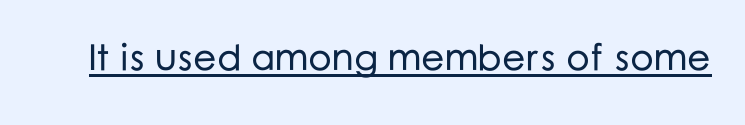
The image shows 37 px sans-serif type, upright; set normal letter spacing, underlined; low stroke contrast and a medium x-height.
